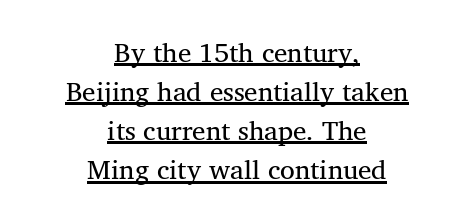
The image shows 27 px text type, upright; set centered, normal line spacing (1.45x), normal letter spacing, underlined.
